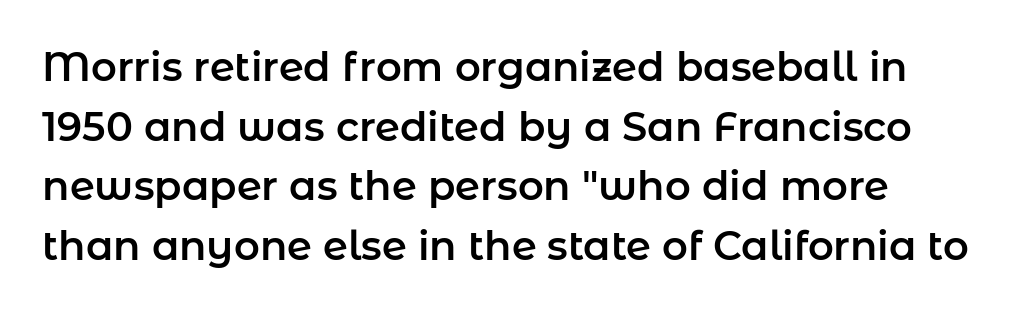
If you drew a line through each stem, it would be perfectly vertical. Rule under the text: the space is simply empty. Rows of type keep a routine distance in the vertical direction. Character widths vary here, with narrow letters taking less room than wide ones. What stands out about the letter spacing? Nothing — it is the standard amount. A typesetter would label this face a sans.
